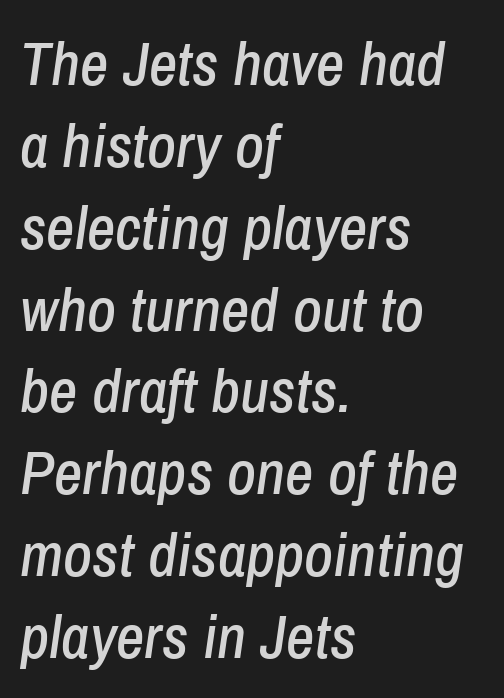
Alignment: flush left. You can tell it's italic because the verticals aren't actually vertical. Leading matches the norm, producing a regular column. You could not count columns in this text — the font is proportionally spaced.
